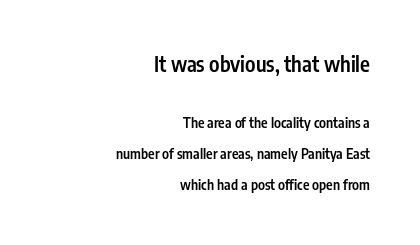
Q: Is the text bold? A: Semi-bold.
Q: Is the text italic (slanted)? A: No, it is upright.
Q: Is the text underlined? A: No.
Q: How is the paragraph aligned? A: Right-aligned.
Q: Is the spacing between letters normal or unusually wide? A: Normal.
Q: Is the spacing between lines tight, normal or loose? A: Loose.
Q: Which block of text is set in a larger size, the first (top) or the second (bottom)? A: The first (top) one.
